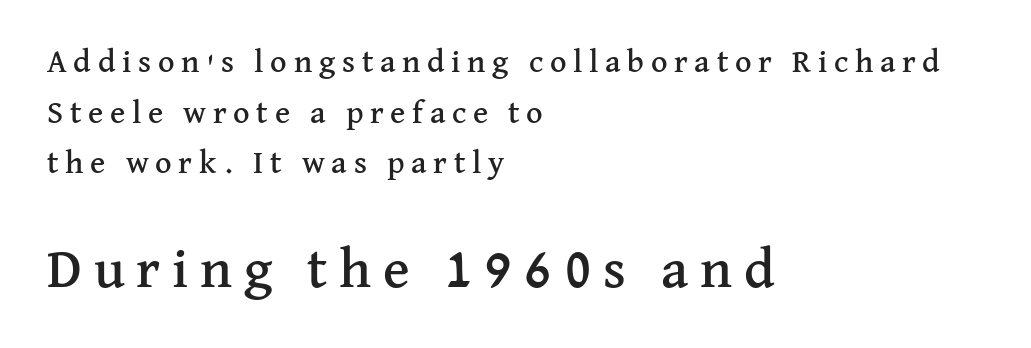
Line starts are locked; line ends wander. When letters stand straight like this, we call the style roman or upright. Classification — serif. Character widths vary here, with narrow letters taking less room than wide ones. Interline gaps are of average width in this sample. Each word looks stretched out because of the extra space between its letters.
